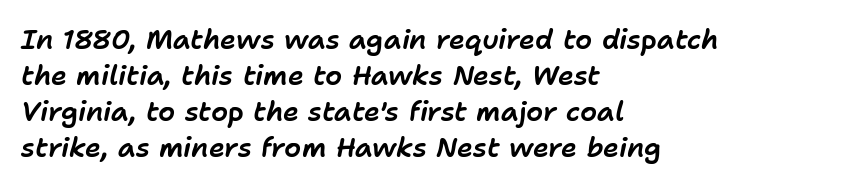
Q: Is the text italic (slanted)? A: Yes, it leans right by about 11 degrees.
Q: Is the text underlined? A: No.
Q: How is the paragraph aligned? A: Left-aligned.
Q: Is the spacing between letters normal or unusually wide? A: Normal.
Q: Is the spacing between lines tight, normal or loose? A: Normal.
